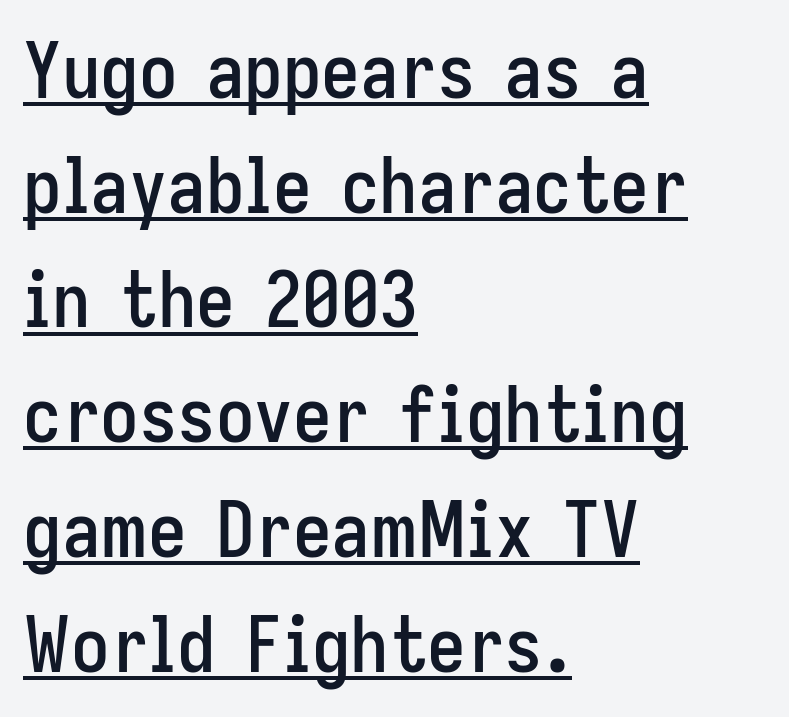
{"serif": "no", "italic": "no", "width": "condensed", "stroke_contrast": "low", "x_height": "medium", "monospaced": "no", "underline": "yes", "align": "left", "line_spacing": "normal", "line_spacing_ratio": 1.49, "letter_spacing": "normal", "letter_spacing_em": 0.0, "glyph_px": 77}
